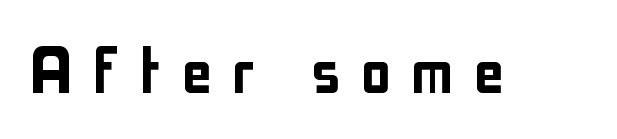
{"serif": "no", "italic": "no", "width": "condensed", "stroke_contrast": "low", "x_height": "medium", "monospaced": "no", "underline": "no", "letter_spacing": "wide", "letter_spacing_em": 0.24, "glyph_px": 78}
